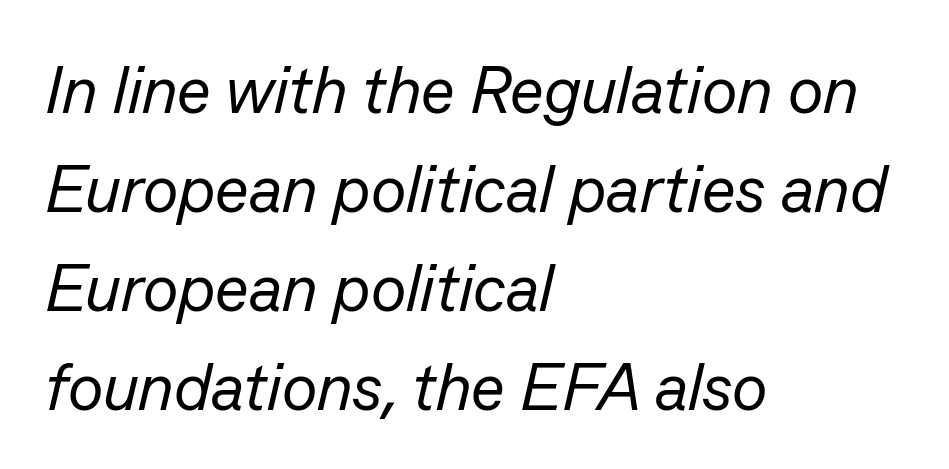
Unbolded letterforms with no extra heft. Each word holds together tightly as a unit, with standard inter-letter gaps. Horizontal bands of white between lines are of average thickness. The rendering uses natural spacing where letterforms have individual widths. The typography opts for an oblique posture over an upright one. The space directly below the letters is spotless.
